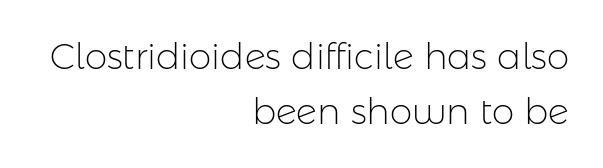
The image shows 36 px light sans-serif type, upright; set right-aligned, normal line spacing (1.52x), normal letter spacing, not underlined; low stroke contrast and a medium x-height.
